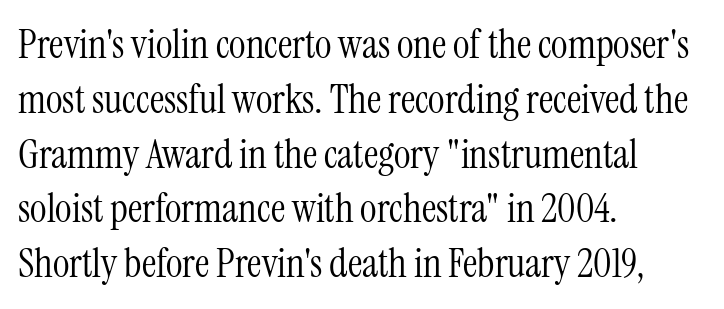
Upright lettering throughout. Honestly, the row spacing looks completely unremarkable. The letterforms sit at book weight or below. Spacing verdict: proportional, widths tailored to each character. The typeface chosen for these lines features serifs.
